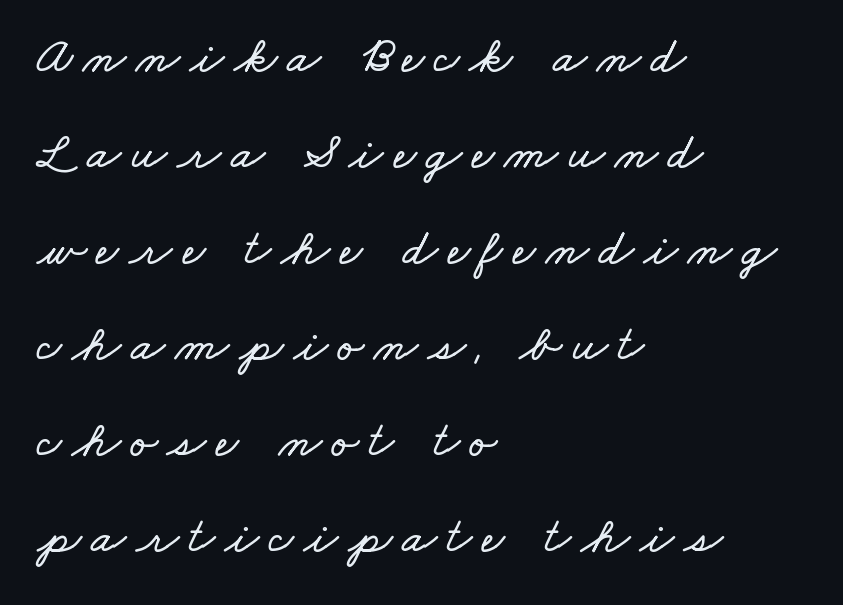
Q: Is the text underlined? A: No.
Q: How is the paragraph aligned? A: Left-aligned.
Q: Is the spacing between letters normal or unusually wide? A: Unusually wide.
Q: Is the spacing between lines tight, normal or loose? A: Loose.
Q: Width (condensed, normal, or wide)? A: Wide.
Q: Stroke contrast? A: Low.
Q: x-height? A: Small.
Q: Monospaced? A: No.
